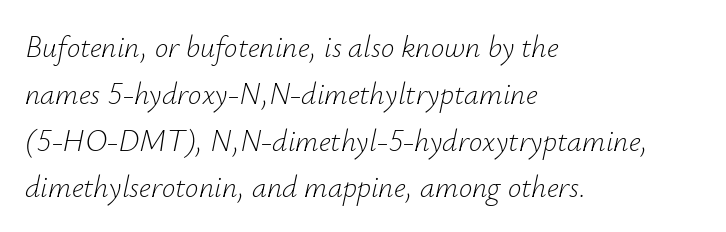
Q: Is the text bold? A: No.
Q: Is the text italic (slanted)? A: Yes, it leans right by about 12 degrees.
Q: Is the text underlined? A: No.
Q: How is the paragraph aligned? A: Left-aligned.
Q: Is the spacing between letters normal or unusually wide? A: Normal.
Q: Is the spacing between lines tight, normal or loose? A: Normal.
Q: Width (condensed, normal, or wide)? A: Normal.
Q: Stroke contrast? A: Low.
Q: x-height? A: Small.
Q: Monospaced? A: No.
